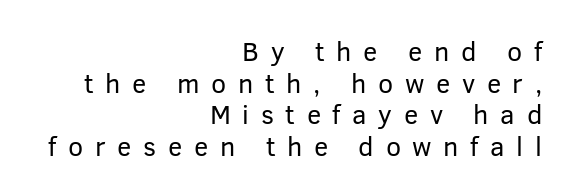
Q: Is the text bold? A: No.
Q: Is the text italic (slanted)? A: No, it is upright.
Q: Is the text underlined? A: No.
Q: How is the paragraph aligned? A: Right-aligned.
Q: Is the spacing between letters normal or unusually wide? A: Unusually wide.
